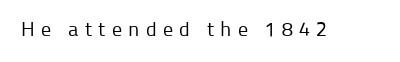
Tall strokes in this sample are plumb rather than angled. Tracking here is generous; glyphs stand well apart from one another. Weight: regular or lighter. The area under the type is left untouched.
